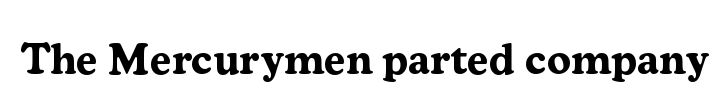
The image shows 44 px bold serif type, upright; set normal letter spacing, not underlined; medium stroke contrast and a medium x-height.
